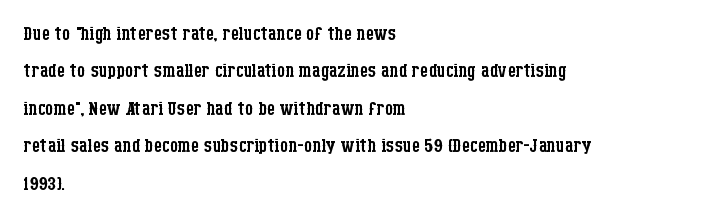
The image shows 26 px text type, upright; set left-aligned, normal line spacing (1.44x), normal letter spacing, not underlined.
